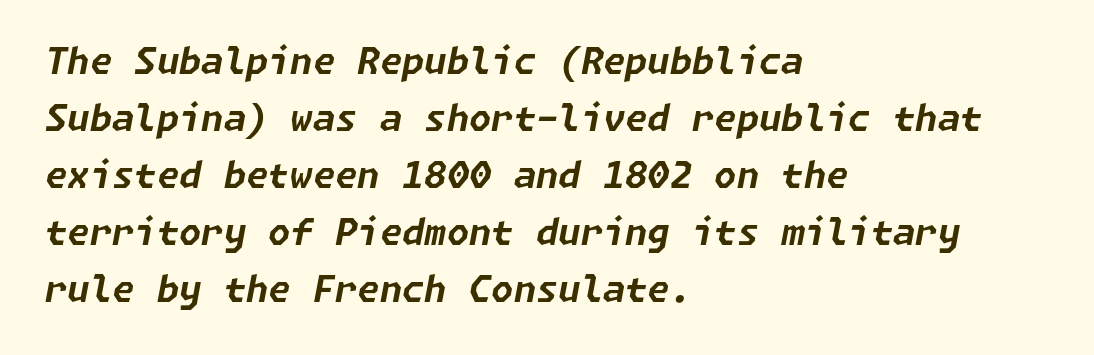
Q: Is the text bold? A: Yes.
Q: Is the text italic (slanted)? A: Yes, it leans right by about 11 degrees.
Q: Is the text underlined? A: No.
Q: How is the paragraph aligned? A: Left-aligned.
Q: Is the spacing between letters normal or unusually wide? A: Normal.
Q: Is the spacing between lines tight, normal or loose? A: Normal.
Q: Width (condensed, normal, or wide)? A: Normal.
Q: Stroke contrast? A: Low.
Q: x-height? A: Medium.
